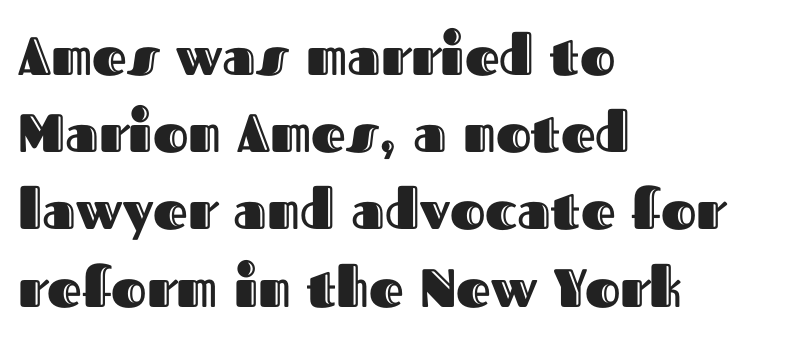
{"italic": "no", "width": "normal", "x_height": "medium", "monospaced": "no", "underline": "no", "align": "left", "line_spacing": "normal", "line_spacing_ratio": 1.43, "letter_spacing": "normal", "letter_spacing_em": 0.0, "glyph_px": 54}
